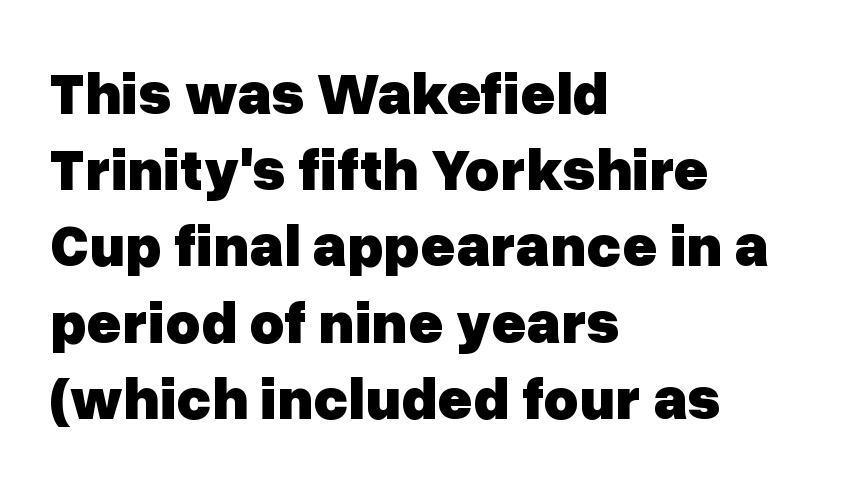
One glance says typical: line gaps are just what's usual. The letterforms sit shoulder to shoulder at normal distance. This rendering features lettering with no underline. A dark, heavy texture on the line: the type is bold. The lines in this sample share a left origin and differ only in where they stop.
